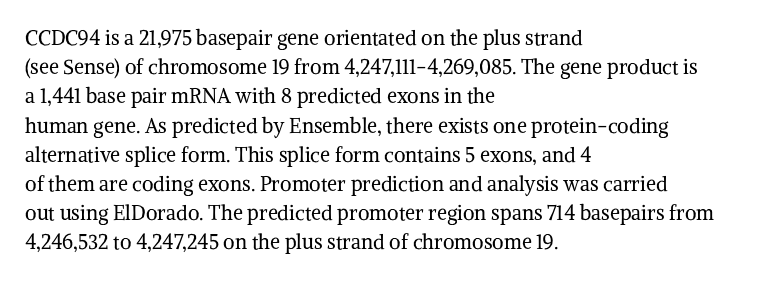
A normal amount of white space separates one row of letters from the next. The foot of each line stays bare and open. The ragged edge is on the right, which tells us the setting is flush left. This sample uses an upright cut, with every glyph sitting square on the baseline. No chunkiness to these letters — they're not bold. Does extra space separate the letters? No, they use regular spacing.
